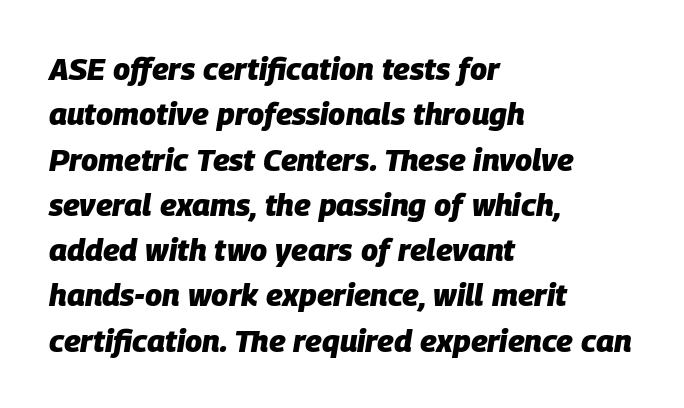
No extra tracking has been applied to these lines. The paragraph shown leans on its left margin. The lines sit at an ordinary, default distance from one another. The passage shown is emphatically bold.
